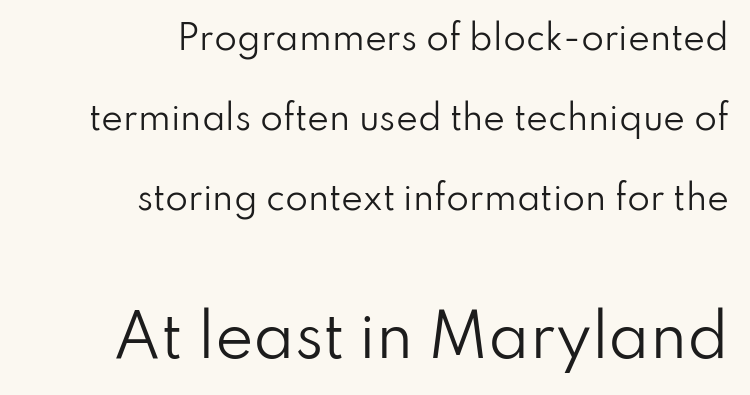
Q: Is the text bold? A: No.
Q: Is the text italic (slanted)? A: No, it is upright.
Q: Is the typeface a serif or a sans-serif typeface? A: Sans-serif.
Q: Is the text underlined? A: No.
Q: How is the paragraph aligned? A: Right-aligned.
Q: Is the spacing between letters normal or unusually wide? A: Normal.
Q: Is the spacing between lines tight, normal or loose? A: Loose.
Q: Which block of text is set in a larger size, the first (top) or the second (bottom)? A: The second (bottom) one.
Q: Width (condensed, normal, or wide)? A: Normal.
Q: Stroke contrast? A: Low.
Q: x-height? A: Small.
Q: Monospaced? A: No.
